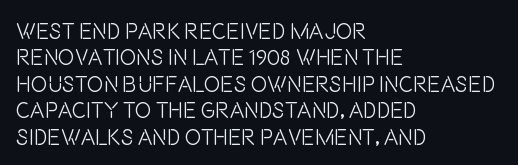
Q: Is the text bold? A: No.
Q: Is the text italic (slanted)? A: No, it is upright.
Q: Is the text underlined? A: No.
Q: How is the paragraph aligned? A: Left-aligned.
Q: Is the spacing between letters normal or unusually wide? A: Normal.
